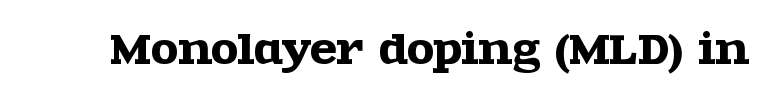
{"serif": "yes", "italic": "no", "width": "wide", "x_height": "large", "monospaced": "no", "underline": "no", "letter_spacing": "normal", "letter_spacing_em": 0.0, "glyph_px": 39}
